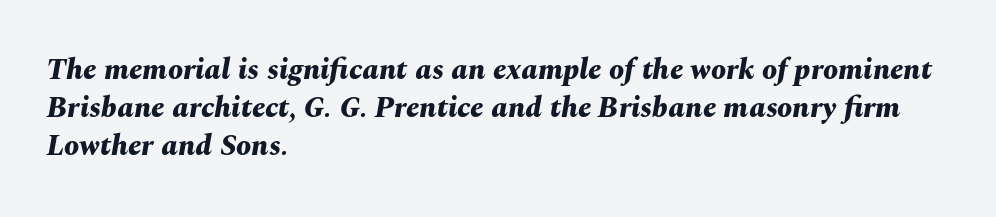
{"italic": "yes", "lean": "right", "slant_degrees": 10, "bold": "yes", "weight": "bold", "width": "normal", "stroke_contrast": "medium", "x_height": "medium", "monospaced": "no", "underline": "no", "align": "left", "line_spacing": "normal", "line_spacing_ratio": 1.27, "letter_spacing": "normal", "letter_spacing_em": 0.0, "glyph_px": 30}
